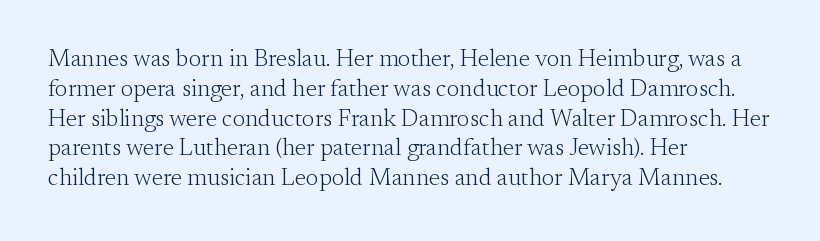
{"italic": "no", "bold": "no", "underline": "no", "align": "left", "line_spacing_ratio": 1.24, "letter_spacing": "normal", "letter_spacing_em": 0.0, "glyph_px": 24}
